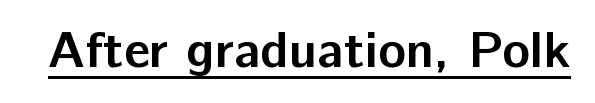
Descenders here cross a horizontal rule under the line. These words are printed bold, with thick strokes throughout. Glyph-to-glyph distance matches everyday printed text. The typography opts for an upright posture over an oblique one. Letterform terminals end flat and unadorned throughout the passage.
